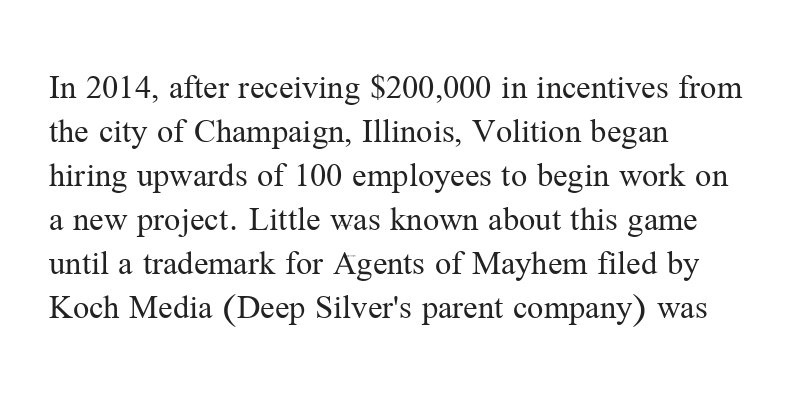
The image shows 36 px regular-weight serif type, upright; set left-aligned, line spacing 1.22x, normal letter spacing, not underlined; medium stroke contrast and a medium x-height.
